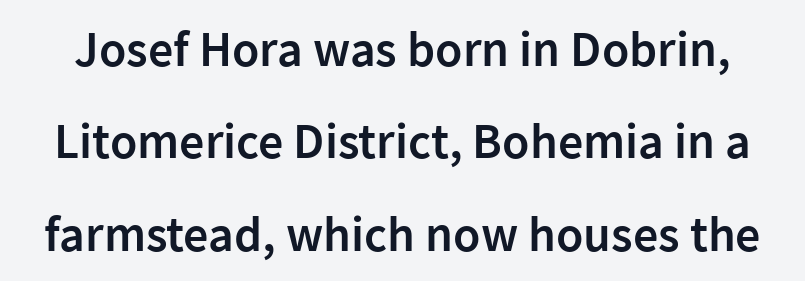
Q: Is the text bold? A: Semi-bold.
Q: Is the text italic (slanted)? A: No, it is upright.
Q: Is the typeface a serif or a sans-serif typeface? A: Sans-serif.
Q: Is the text underlined? A: No.
Q: Is the spacing between letters normal or unusually wide? A: Normal.
Q: Width (condensed, normal, or wide)? A: Normal.
Q: Stroke contrast? A: Low.
Q: x-height? A: Medium.
Q: Monospaced? A: No.
